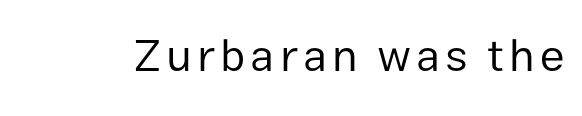
Spacing verdict: proportional, widths tailored to each character. The font is comparable to plain body text, perhaps lighter. No italicization has been applied; the sample stays upright. Are there feet on the stems? There aren't — it's a sans.
